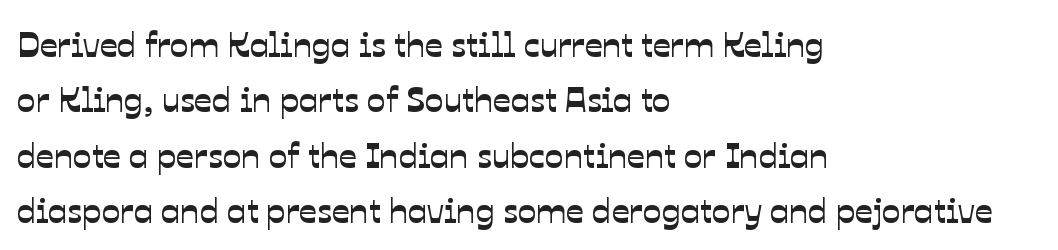
Q: Is the typeface a serif or a sans-serif typeface? A: Sans-serif.
Q: Is the text underlined? A: No.
Q: How is the paragraph aligned? A: Left-aligned.
Q: Is the spacing between letters normal or unusually wide? A: Normal.
Q: Is the spacing between lines tight, normal or loose? A: Normal.
Q: Width (condensed, normal, or wide)? A: Normal.
Q: Stroke contrast? A: Low.
Q: x-height? A: Medium.
Q: Monospaced? A: No.
